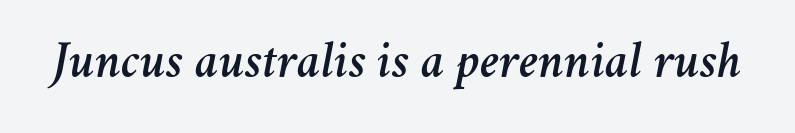
{"italic": "yes", "lean": "right", "slant_degrees": 11, "width": "normal", "stroke_contrast": "medium", "x_height": "medium", "monospaced": "no", "underline": "no", "letter_spacing": "normal", "letter_spacing_em": 0.0, "glyph_px": 52}
